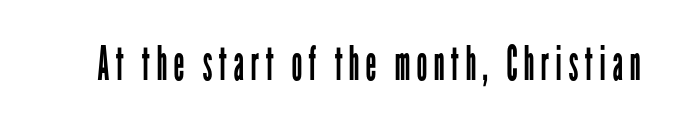
Q: Is the text bold? A: No.
Q: Is the text italic (slanted)? A: No, it is upright.
Q: Is the typeface a serif or a sans-serif typeface? A: Sans-serif.
Q: Is the text underlined? A: No.
Q: Width (condensed, normal, or wide)? A: Condensed.
Q: Stroke contrast? A: Low.
Q: x-height? A: Medium.
Q: Monospaced? A: No.
